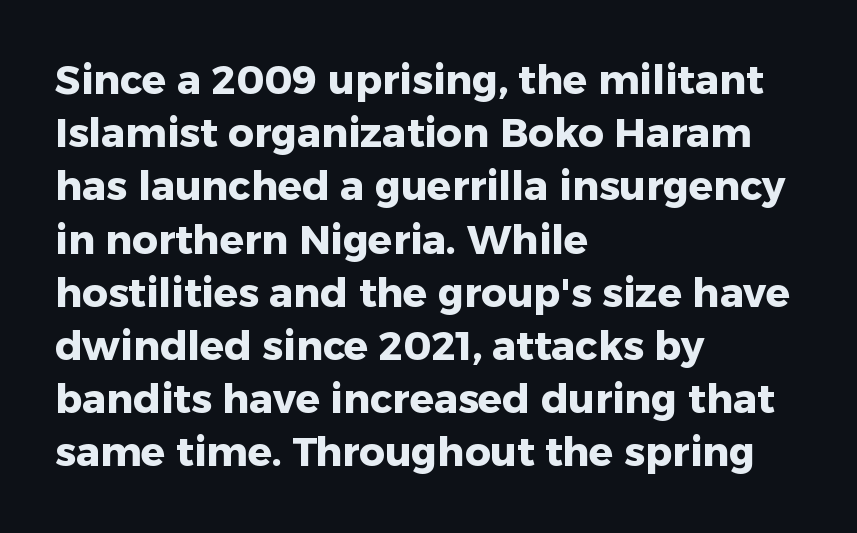
The image shows 40 px heavy sans-serif type, upright; set left-aligned, normal line spacing (1.33x), normal letter spacing, not underlined; low stroke contrast and a medium x-height.
